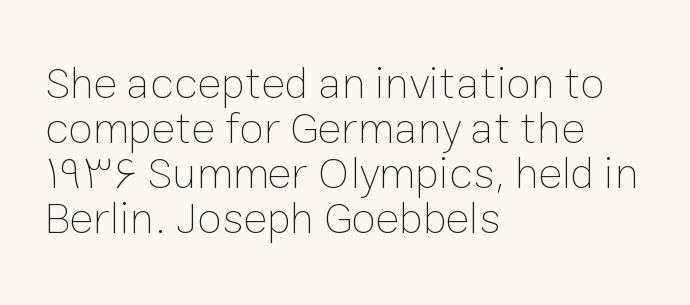
The leading is snug, giving the passage a crowded texture. Is this a fixed-width face? No — the glyphs have proportional, varying widths. The passage shown is not underscored anywhere. This is roman type, the default non-slanted kind. The letters sit at their default tracking, neither squeezed nor spread. On a weight scale, this lands at 450 or below.
